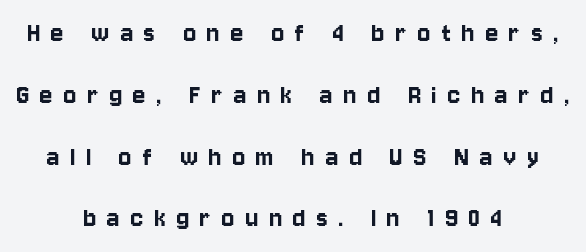
Vertical strokes here are truly vertical. The block of text is sparse from top to bottom, with ample space between rows. A clean baseline with only descenders dipping below it. A student would call this center alignment; a typographer would say set centered.
